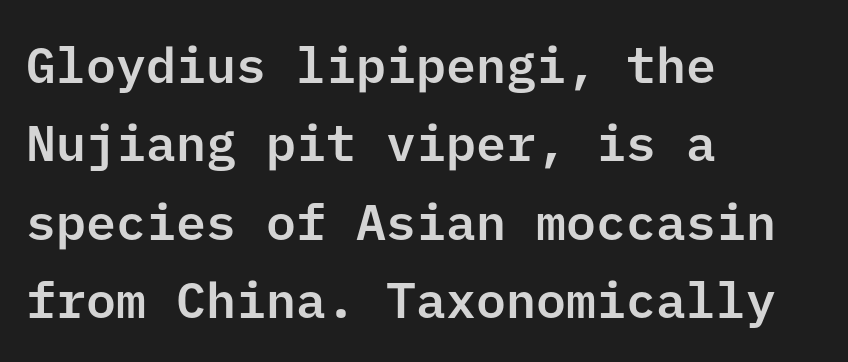
{"serif": "no", "italic": "no", "width": "normal", "stroke_contrast": "low", "x_height": "medium", "underline": "no", "align": "left", "line_spacing": "normal", "line_spacing_ratio": 1.57, "letter_spacing": "normal", "letter_spacing_em": 0.0, "glyph_px": 50}
